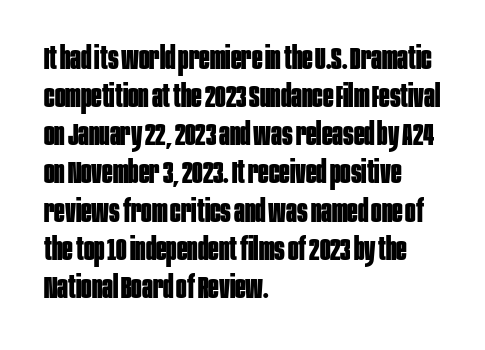
Notice how the stems are strictly vertical — no italics here. Words appear dense and cohesive because spacing is normal. Note the varied advance widths — an 'i' is clearly narrower than an 'm'. Look at the bottom of the vertical strokes: they stop flat, with no serifs. Heft: maximum for text — a bold.
